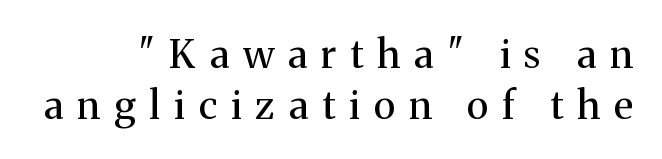
Evenly set lines give the paragraph a standard silhouette. Ink coverage per letter is moderate at most. You could only call the tracking loose — the letters float apart. The axis of the letterforms is exactly vertical. Classification — serif.
